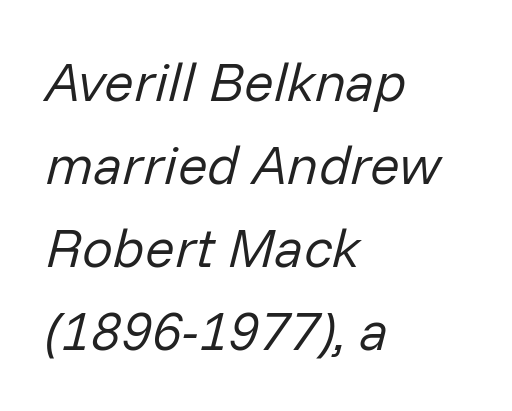
The image shows 55 px regular-weight type, italic (leaning right); set left-aligned, normal line spacing (1.51x), normal letter spacing, not underlined; low stroke contrast and a medium x-height.
